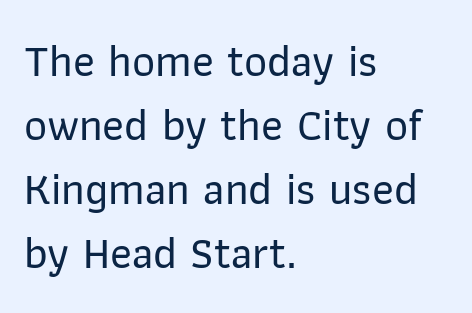
Upright lettering throughout. Character widths vary here, with narrow letters taking less room than wide ones. The lines sit at an ordinary, default distance from one another. Decoration check: the copy has no underline. The text was rendered using a sans face with plain stroke endings.
